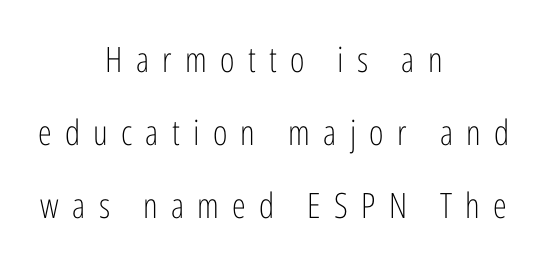
{"serif": "no", "italic": "no", "bold": "no", "weight": "light", "width": "condensed", "stroke_contrast": "low", "x_height": "medium", "monospaced": "no", "underline": "no", "align": "center", "line_spacing": "loose", "line_spacing_ratio": 2.09, "letter_spacing": "wide", "letter_spacing_em": 0.38, "glyph_px": 35}
